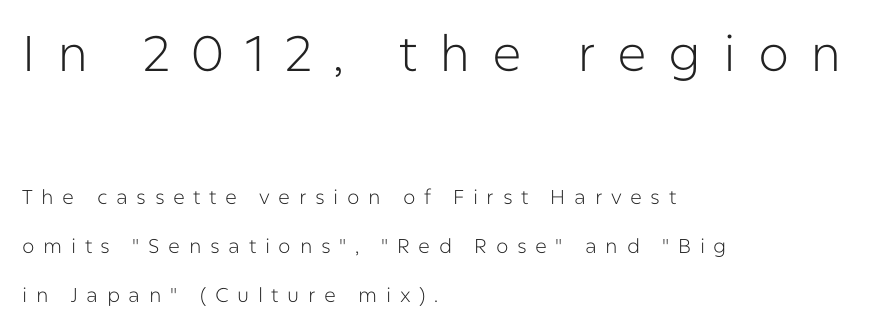
The image shows 50 px light sans-serif type, upright; set left-aligned, loose line spacing (2.44x), unusually wide letter spacing (+0.43 em), not underlined; the first (top) block is 2.5x larger; low stroke contrast and a medium x-height.
